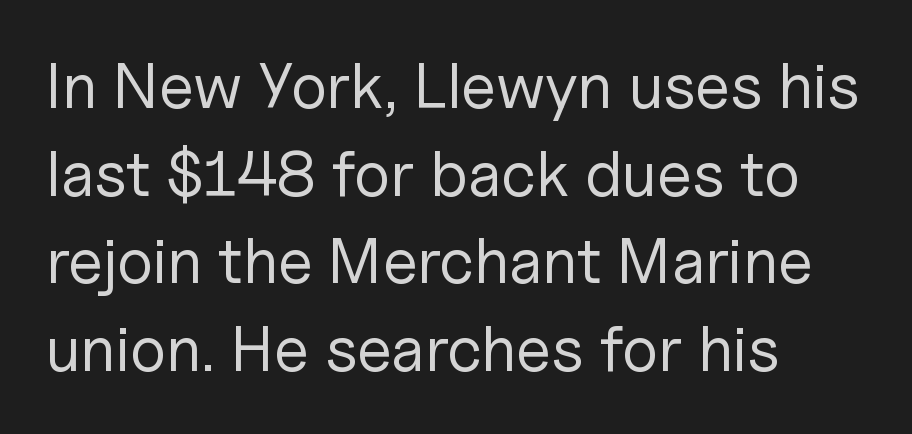
Q: Is the text bold? A: No.
Q: Is the text italic (slanted)? A: No, it is upright.
Q: Is the typeface a serif or a sans-serif typeface? A: Sans-serif.
Q: Is the text underlined? A: No.
Q: How is the paragraph aligned? A: Left-aligned.
Q: Is the spacing between letters normal or unusually wide? A: Normal.
Q: Is the spacing between lines tight, normal or loose? A: Normal.
Q: Width (condensed, normal, or wide)? A: Normal.
Q: Stroke contrast? A: Low.
Q: x-height? A: Medium.
Q: Monospaced? A: No.
